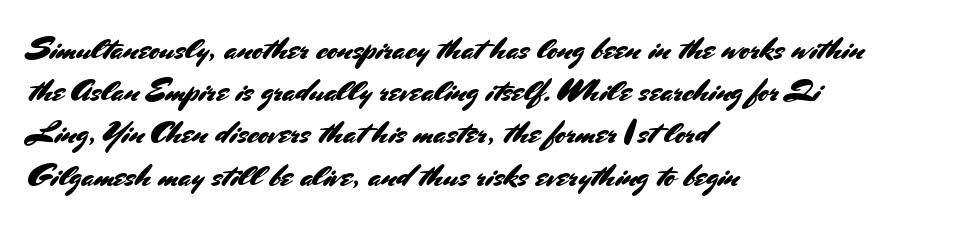
Whoever set this chose a conventional vertical rhythm. A typesetter would call this proportional, since set widths differ per character. Unlike a traditional serif, this face leaves its strokes unadorned. Left-aligned paragraph, ragged on the right. Letters rest on an invisible, unmarked baseline.
